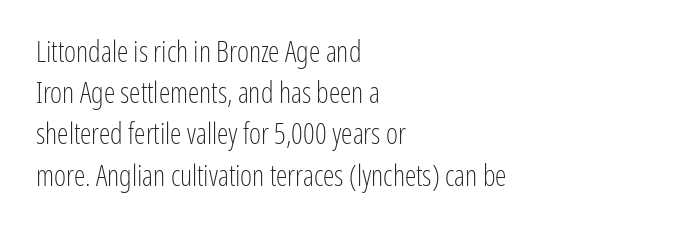
It's the straight-up-and-down kind of type. This sample has the flowing, uneven cadence of proportional lettering. The rendering keeps characters at their native spacing. To sum up the face: it is a sans, with no serifs.
